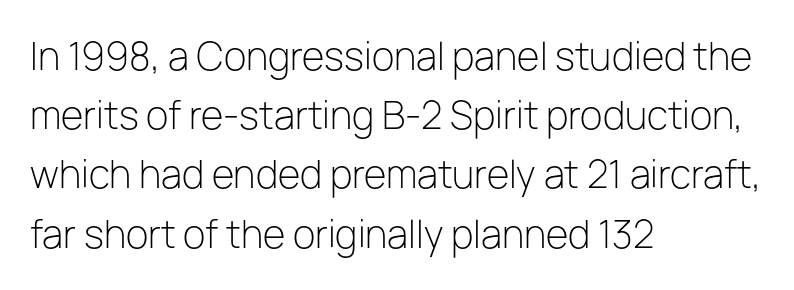
{"serif": "no", "italic": "no", "bold": "no", "weight": "light", "width": "normal", "stroke_contrast": "low", "x_height": "medium", "monospaced": "no", "underline": "no", "align": "left", "line_spacing": "normal", "line_spacing_ratio": 1.6, "letter_spacing": "normal", "letter_spacing_em": 0.0, "glyph_px": 37}
